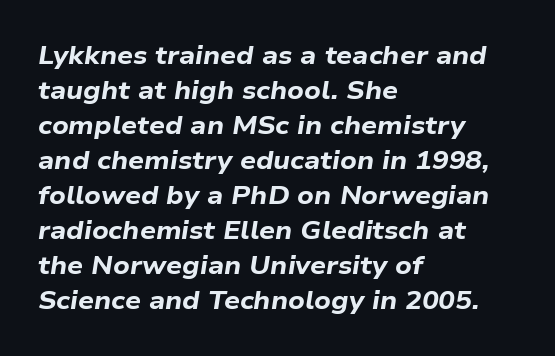
I'd describe the lettering as bold — thick and assertive. The horizontal fit of the characters is conventional and even. The paragraph has a hard left edge and a soft right edge. Quick note: underline off.
